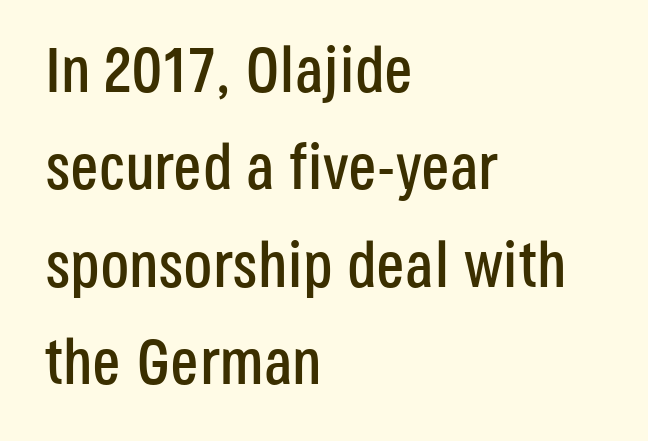
The image shows 64 px condensed sans-serif type, upright; set left-aligned, normal line spacing (1.52x), normal letter spacing, not underlined; low stroke contrast and a large x-height.
